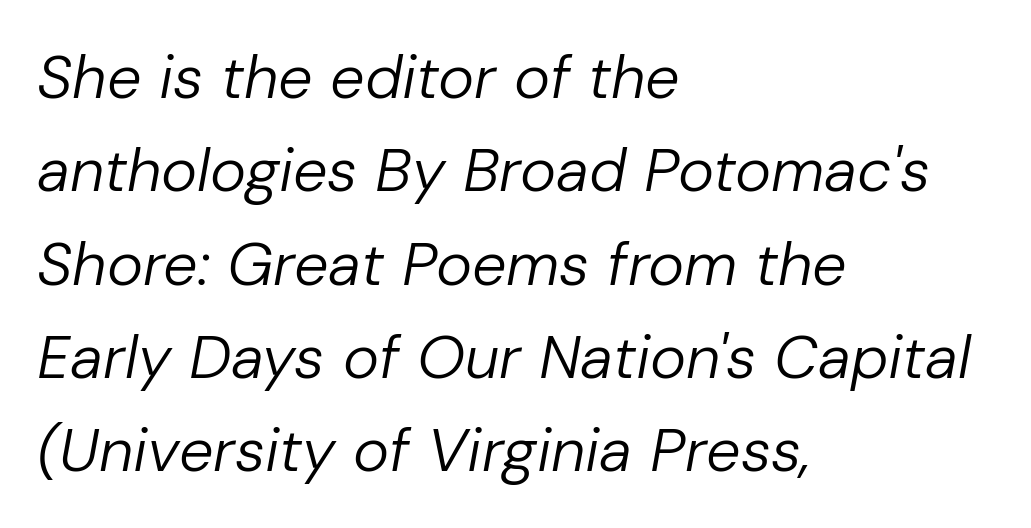
{"italic": "yes", "lean": "right", "slant_degrees": 10, "bold": "no", "weight": "regular", "width": "normal", "stroke_contrast": "low", "x_height": "medium", "monospaced": "no", "underline": "no", "align": "left", "line_spacing": "normal", "line_spacing_ratio": 1.53, "letter_spacing": "normal", "letter_spacing_em": 0.0, "glyph_px": 61}
